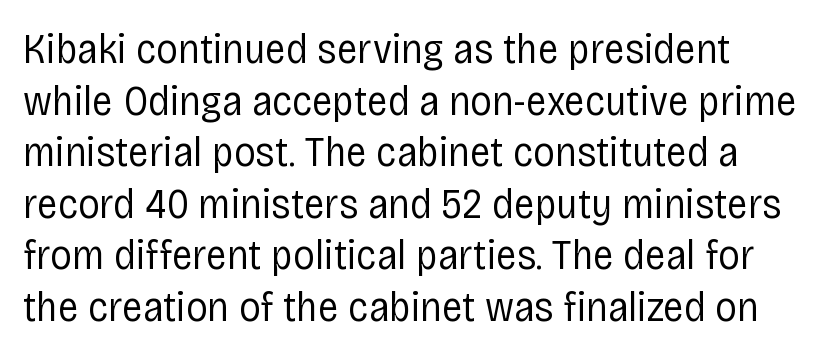
{"serif": "no", "italic": "no", "bold": "no", "weight": "regular", "width": "condensed", "stroke_contrast": "low", "x_height": "large", "monospaced": "no", "underline": "no", "line_spacing_ratio": 1.2, "letter_spacing": "normal", "letter_spacing_em": 0.0, "glyph_px": 43}
